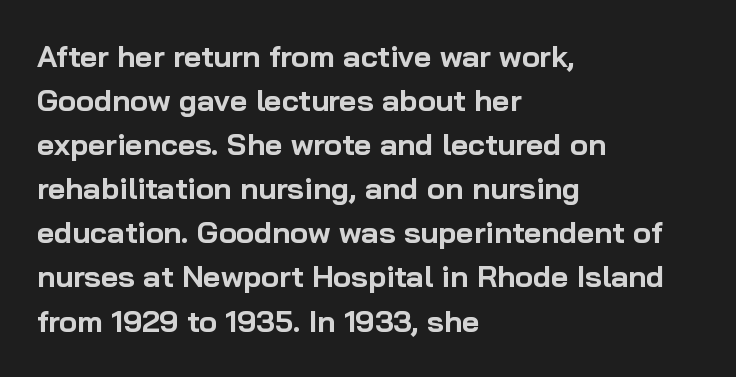
The image shows 30 px bold sans-serif type, upright; set left-aligned, normal line spacing (1.47x), normal letter spacing, not underlined; low stroke contrast and a medium x-height.
